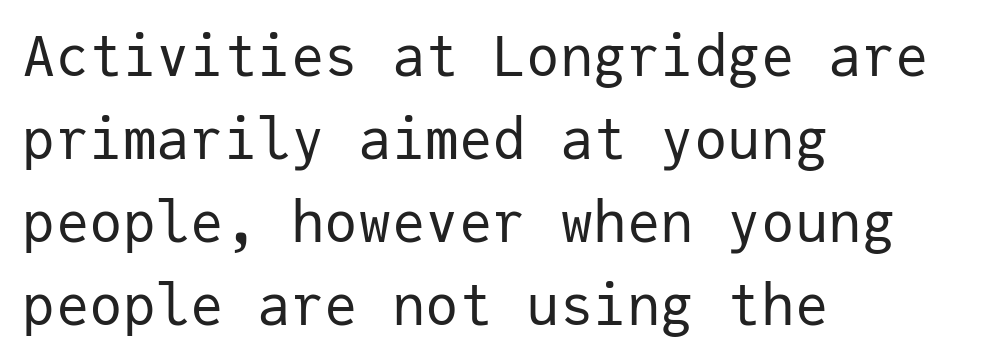
{"serif": "no", "italic": "no", "bold": "no", "weight": "regular", "width": "normal", "stroke_contrast": "low", "x_height": "medium", "monospaced": "yes", "underline": "no", "align": "left", "line_spacing": "normal", "line_spacing_ratio": 1.48, "letter_spacing": "normal", "letter_spacing_em": 0.0, "glyph_px": 56}
